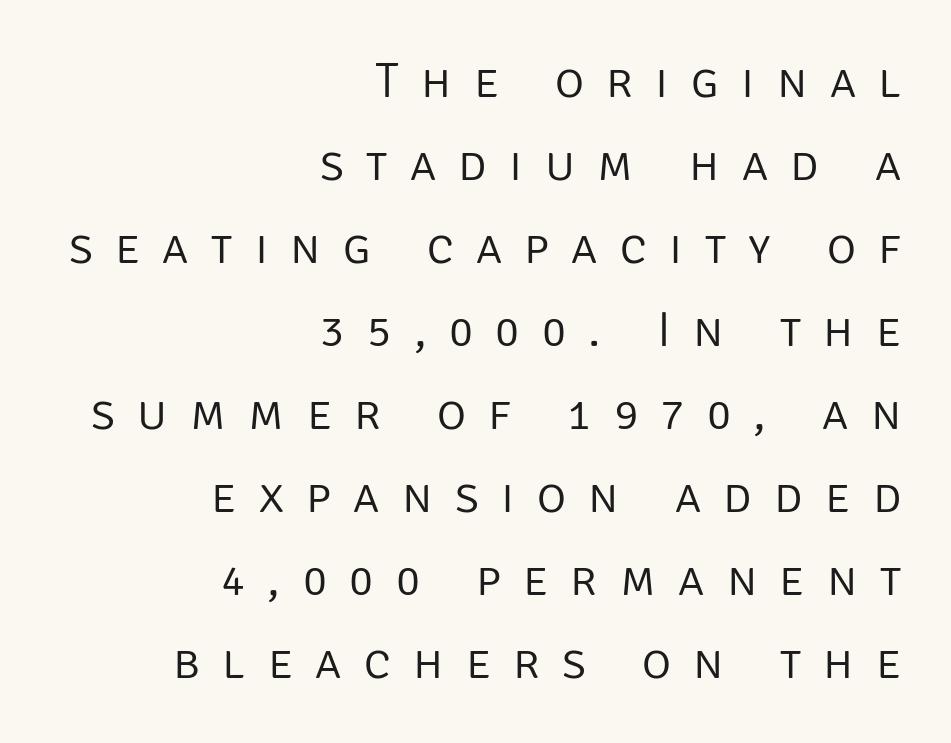
Q: Is the text bold? A: No.
Q: Is the text italic (slanted)? A: No, it is upright.
Q: Is the typeface a serif or a sans-serif typeface? A: Sans-serif.
Q: Is the text underlined? A: No.
Q: How is the paragraph aligned? A: Right-aligned.
Q: Is the spacing between letters normal or unusually wide? A: Unusually wide.
Q: Is the spacing between lines tight, normal or loose? A: Normal.
Q: Width (condensed, normal, or wide)? A: Normal.
Q: Stroke contrast? A: Low.
Q: x-height? A: Large.
Q: Monospaced? A: No.
